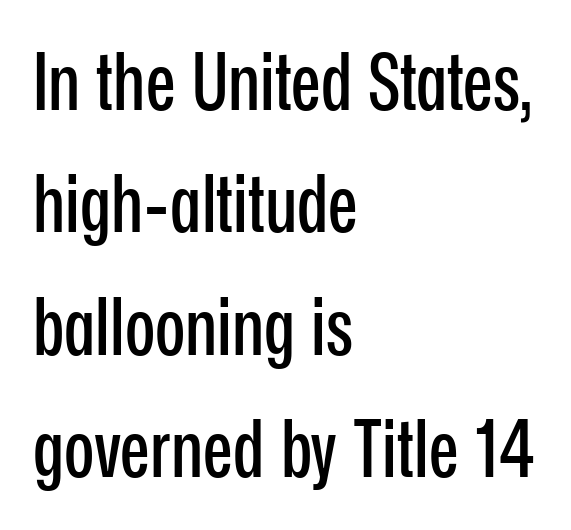
Q: Is the text italic (slanted)? A: No, it is upright.
Q: Is the typeface a serif or a sans-serif typeface? A: Sans-serif.
Q: Is the text underlined? A: No.
Q: How is the paragraph aligned? A: Left-aligned.
Q: Is the spacing between letters normal or unusually wide? A: Normal.
Q: Is the spacing between lines tight, normal or loose? A: Normal.
Q: Width (condensed, normal, or wide)? A: Condensed.
Q: Stroke contrast? A: Low.
Q: x-height? A: Medium.
Q: Monospaced? A: No.
